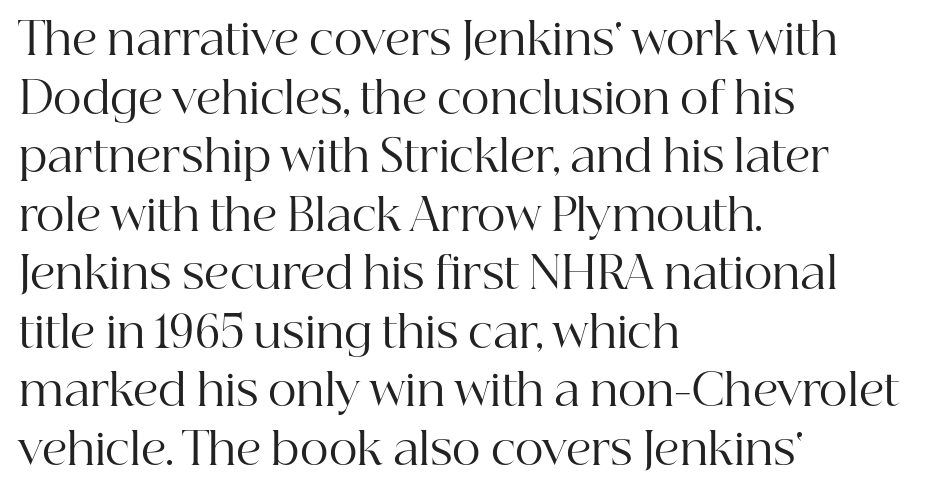
The foot of each line stays bare and open. The characters are drawn with everyday or finer stroke widths. Old-style or modern, the face here clearly has serifs. Character widths vary here, with narrow letters taking less room than wide ones.
